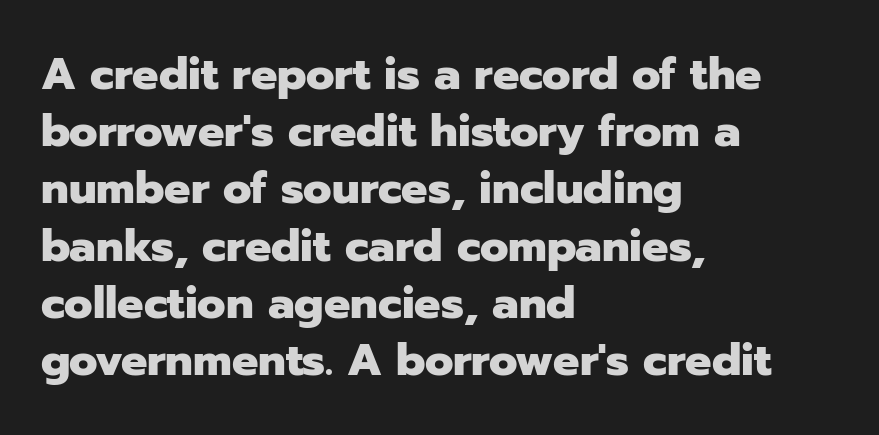
{"serif": "no", "italic": "no", "bold": "yes", "weight": "heavy", "width": "normal", "stroke_contrast": "low", "x_height": "medium", "monospaced": "no", "underline": "no", "align": "left", "line_spacing": "normal", "line_spacing_ratio": 1.3, "letter_spacing": "normal", "letter_spacing_em": 0.0, "glyph_px": 44}
